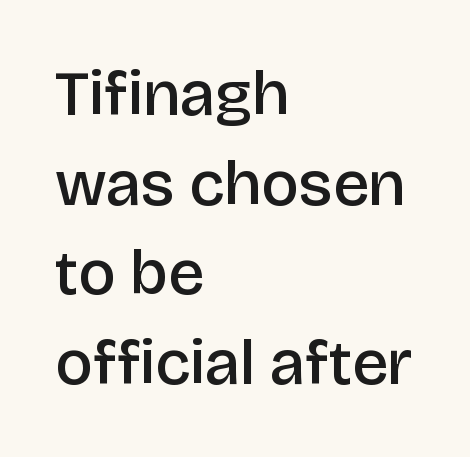
{"serif": "no", "italic": "no", "bold": "semi", "weight": "semibold", "width": "normal", "stroke_contrast": "low", "x_height": "large", "monospaced": "no", "underline": "no", "align": "left", "line_spacing": "normal", "line_spacing_ratio": 1.4, "letter_spacing": "normal", "letter_spacing_em": 0.0, "glyph_px": 64}
